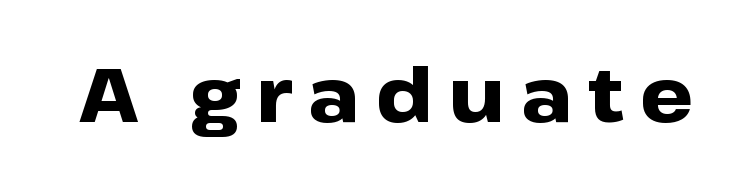
Weight: bold. These lines were composed using upright roman letters. Tracking value appears strongly positive — letters spread wide. Has an underline been added? It has not. A typesetter would call this proportional, since set widths differ per character. What kind of face is this? One without serifs — a sans.
